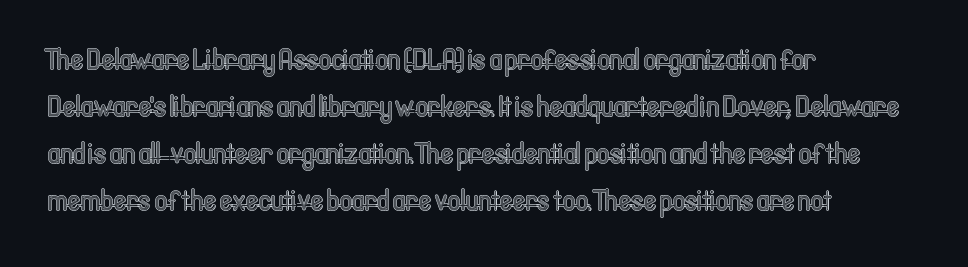
A typesetter would mark this as roman, not italic. Inter-character spacing is left at the font's built-in metrics. Proportional: the letters do not fall into vertical columns. Normally led — the rows are evenly, conventionally spaced. Each line starts at the same left margin while the right side varies.
